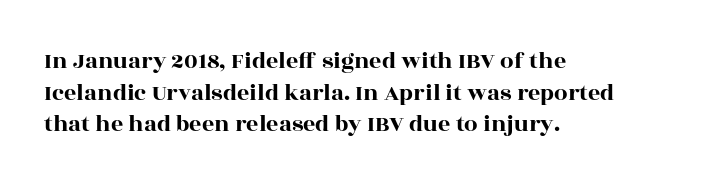
The letterforms sit shoulder to shoulder at normal distance. In terms of leading, this rendering sits right in the middle. The rendering anchors every line to the left-hand side. Style check: upright.
